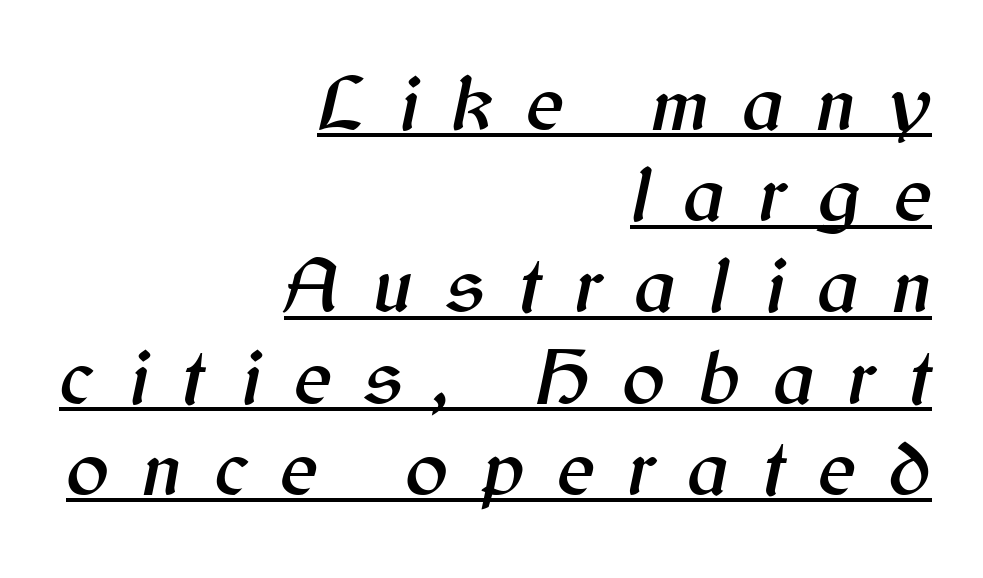
Q: Is the text italic (slanted)? A: Yes, it leans right by about 12 degrees.
Q: Is the text underlined? A: Yes.
Q: How is the paragraph aligned? A: Right-aligned.
Q: Is the spacing between letters normal or unusually wide? A: Unusually wide.
Q: Is the spacing between lines tight, normal or loose? A: Tight.
Q: Width (condensed, normal, or wide)? A: Normal.
Q: Stroke contrast? A: Medium.
Q: x-height? A: Medium.
Q: Monospaced? A: No.
